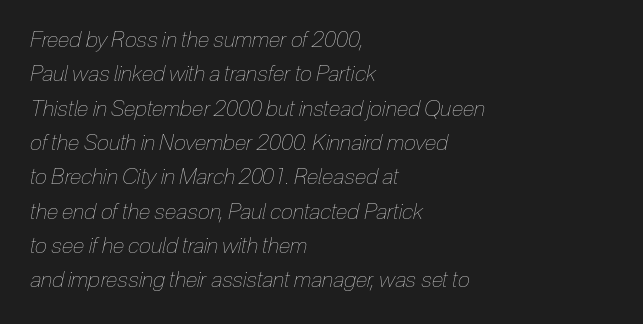
The image shows 22 px text type, italic (leaning right); set left-aligned, normal line spacing (1.56x), normal letter spacing, not underlined.
